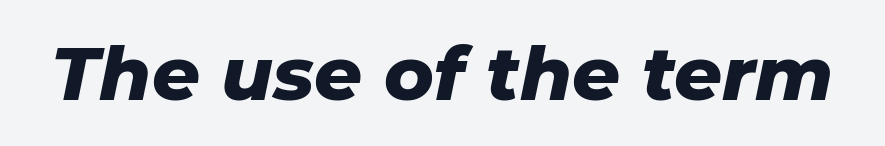
The image shows 75 px heavy type, italic (leaning right); set normal letter spacing, not underlined; low stroke contrast and a medium x-height.
